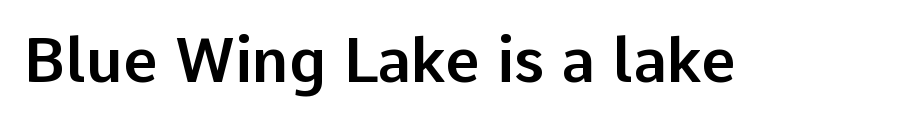
{"serif": "no", "italic": "no", "width": "normal", "stroke_contrast": "low", "x_height": "medium", "monospaced": "no", "underline": "no", "letter_spacing": "normal", "letter_spacing_em": 0.0, "glyph_px": 61}
